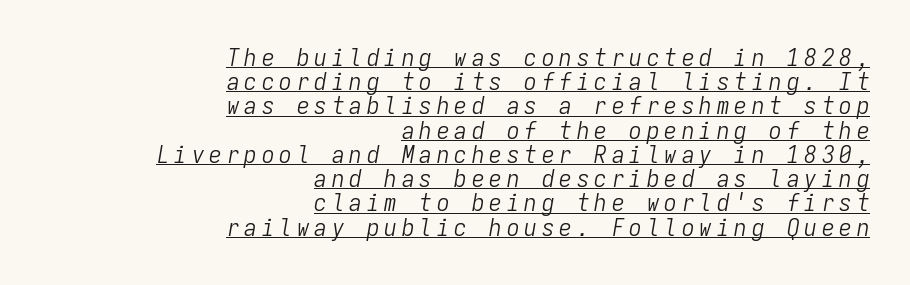
{"italic": "yes", "lean": "right", "slant_degrees": 9, "bold": "no", "underline": "yes", "align": "right", "line_spacing": "tight", "line_spacing_ratio": 0.97, "letter_spacing": "wide", "letter_spacing_em": 0.2, "glyph_px": 25}
